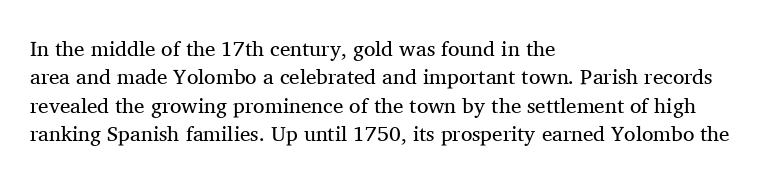
The image shows 21 px text type, upright; set left-aligned, normal line spacing (1.35x), normal letter spacing, not underlined.
